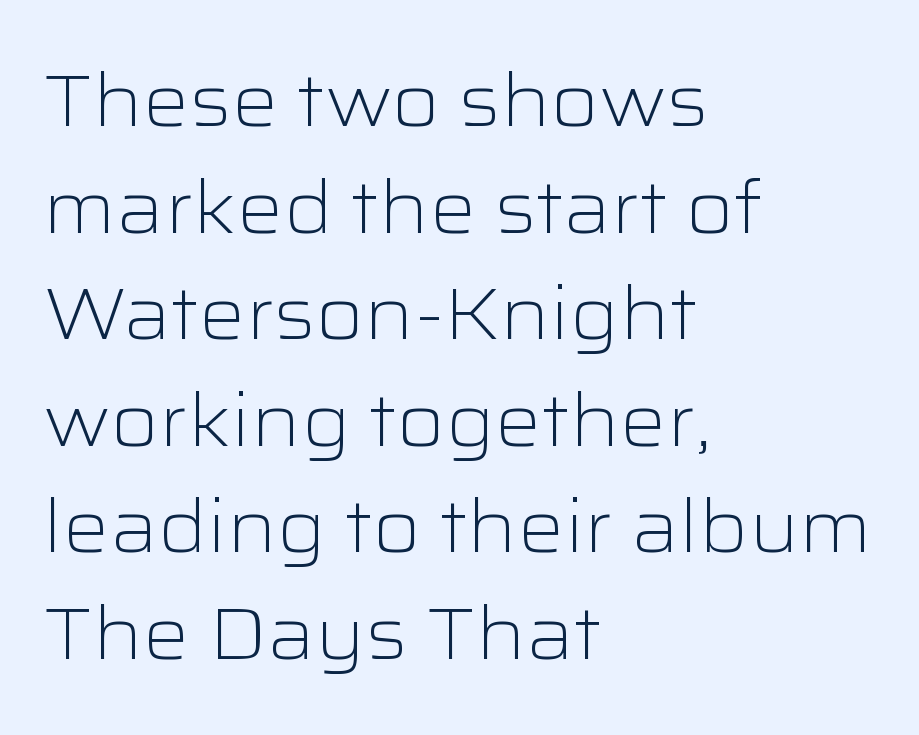
Q: Is the text bold? A: No.
Q: Is the text italic (slanted)? A: No, it is upright.
Q: Is the typeface a serif or a sans-serif typeface? A: Sans-serif.
Q: Is the text underlined? A: No.
Q: How is the paragraph aligned? A: Left-aligned.
Q: Is the spacing between letters normal or unusually wide? A: Normal.
Q: Is the spacing between lines tight, normal or loose? A: Normal.
Q: Width (condensed, normal, or wide)? A: Wide.
Q: Stroke contrast? A: Low.
Q: x-height? A: Medium.
Q: Monospaced? A: No.
